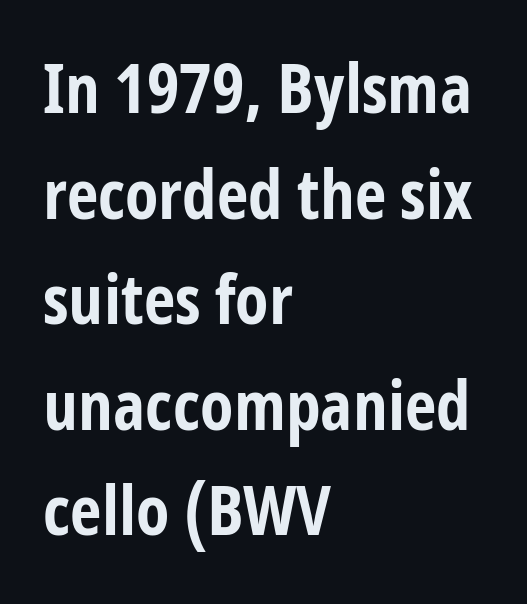
{"serif": "no", "italic": "no", "bold": "yes", "weight": "bold", "width": "condensed", "stroke_contrast": "low", "x_height": "medium", "monospaced": "no", "underline": "no", "align": "left", "line_spacing": "normal", "line_spacing_ratio": 1.53, "letter_spacing": "normal", "letter_spacing_em": 0.0, "glyph_px": 69}
